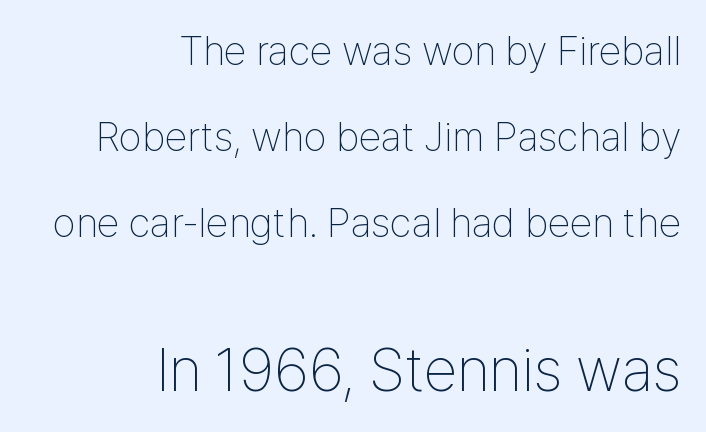
The image shows 61 px thin, condensed sans-serif type, upright; set right-aligned, loose line spacing (2.1x), normal letter spacing, not underlined; the second (bottom) block is 1.49x larger; low stroke contrast and a medium x-height.
